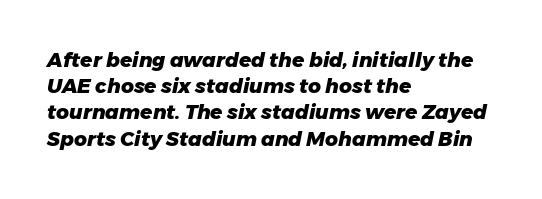
{"italic": "yes", "lean": "right", "slant_degrees": 11, "bold": "yes", "underline": "no", "align": "left", "line_spacing": "normal", "line_spacing_ratio": 1.31, "letter_spacing": "normal", "letter_spacing_em": 0.0, "glyph_px": 20}
